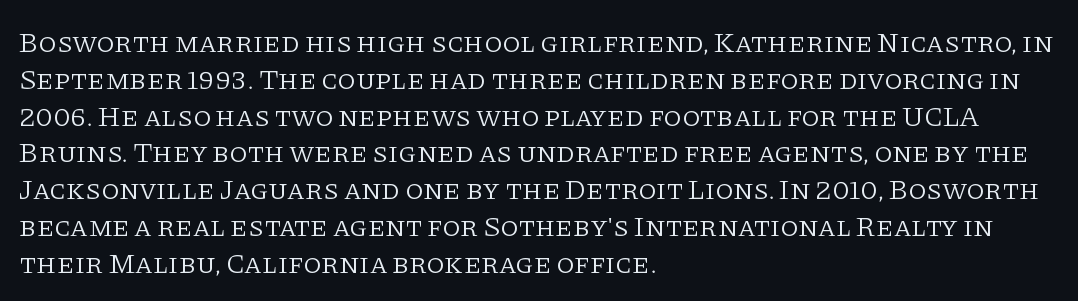
{"serif": "yes", "italic": "no", "bold": "no", "weight": "light", "width": "normal", "stroke_contrast": "low", "x_height": "large", "monospaced": "no", "underline": "no", "align": "left", "line_spacing": "normal", "line_spacing_ratio": 1.27, "letter_spacing": "normal", "letter_spacing_em": 0.0, "glyph_px": 29}
